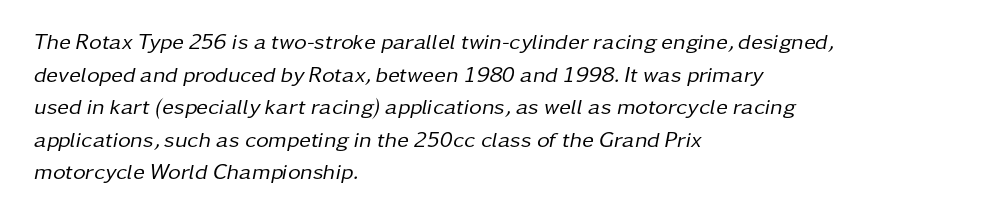
Honestly, the row spacing looks completely unremarkable. Caption: face not bold, strokes unweighted. Check under the words: just untouched page. The text carries the slant typical of an italic or oblique font.
